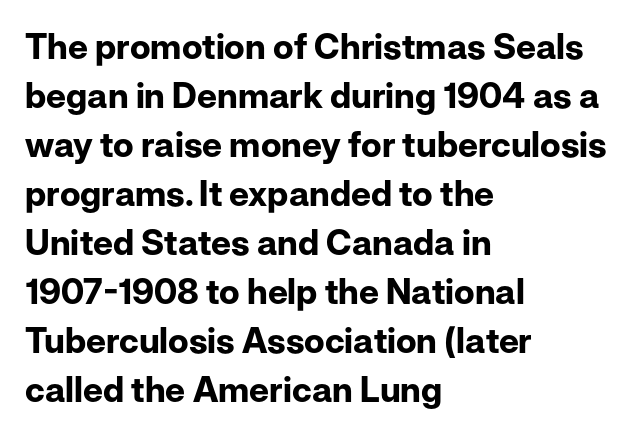
The image shows 35 px bold sans-serif type, upright; set left-aligned, normal line spacing (1.4x), normal letter spacing, not underlined; low stroke contrast and a medium x-height.
